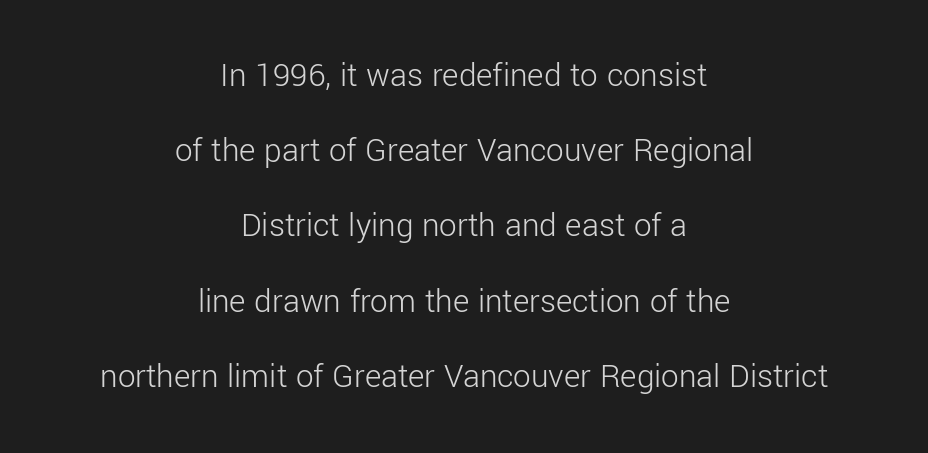
The image shows 35 px light sans-serif type, upright; set centered, loose line spacing (2.15x), normal letter spacing, not underlined; low stroke contrast and a medium x-height.
